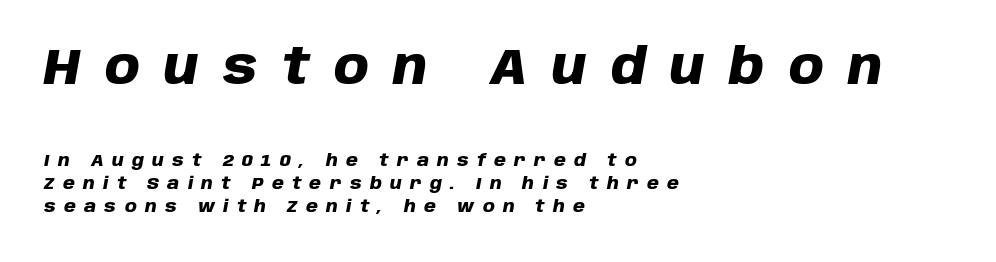
Q: Is the text bold? A: Yes.
Q: Is the text italic (slanted)? A: Yes, it leans right by about 10 degrees.
Q: Is the text underlined? A: No.
Q: How is the paragraph aligned? A: Left-aligned.
Q: Is the spacing between letters normal or unusually wide? A: Unusually wide.
Q: Is the spacing between lines tight, normal or loose? A: Normal.
Q: Which block of text is set in a larger size, the first (top) or the second (bottom)? A: The first (top) one.
Q: Width (condensed, normal, or wide)? A: Normal.
Q: Stroke contrast? A: Low.
Q: x-height? A: Large.
Q: Monospaced? A: No.
